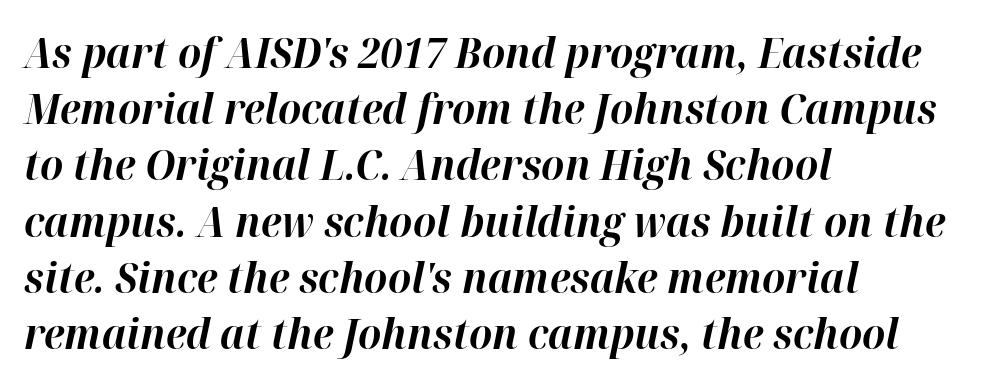
Think of a printed novel: that variable character pitch is what you see here. Strokes here are thick enough to call this a true bold. Whoever set this chose a conventional vertical rhythm. An italicized treatment has been applied to the whole sample. The paragraph shown leans on its left margin. Lines of text with bare space underneath.
